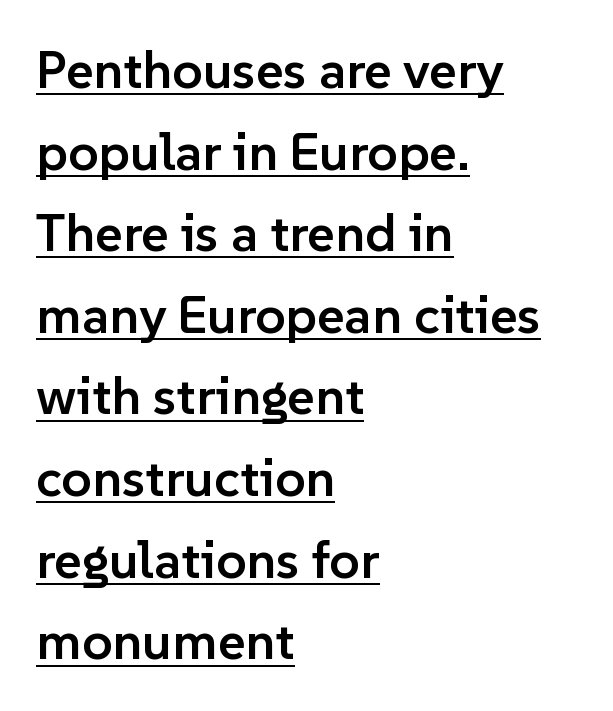
{"serif": "no", "italic": "no", "bold": "semi", "weight": "semibold", "width": "normal", "stroke_contrast": "low", "x_height": "medium", "monospaced": "no", "underline": "yes", "align": "left", "line_spacing": "normal", "line_spacing_ratio": 1.54, "letter_spacing": "normal", "letter_spacing_em": 0.0, "glyph_px": 53}
